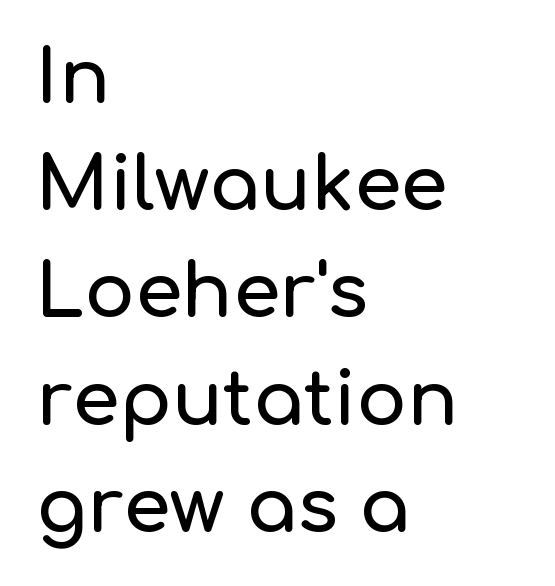
There is no visible air inserted between adjacent glyphs. Unlike a traditional serif, this face leaves its strokes unadorned. The baseline area is clear. The rag falls on the right side of this text block.
